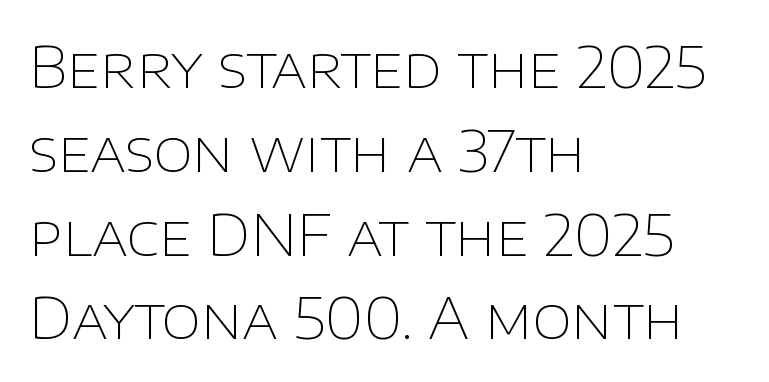
The image shows 57 px thin sans-serif type, upright; set left-aligned, normal line spacing (1.47x), normal letter spacing, not underlined; low stroke contrast and a large x-height.
